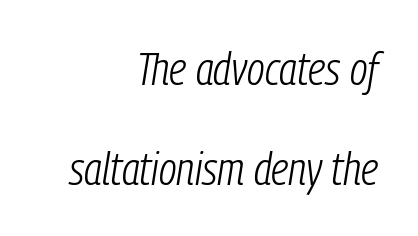
The image shows 46 px light, condensed type, italic (leaning right); set right-aligned, loose line spacing (2.17x), normal letter spacing, not underlined; low stroke contrast and a medium x-height.
